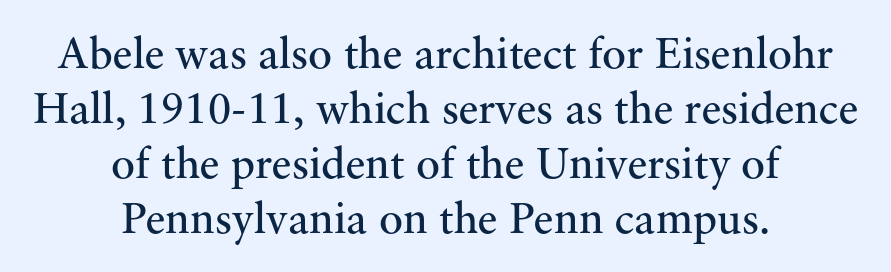
The image shows 45 px regular-weight serif type, upright; set centered, line spacing 1.22x, normal letter spacing, not underlined; medium stroke contrast and a small x-height.
